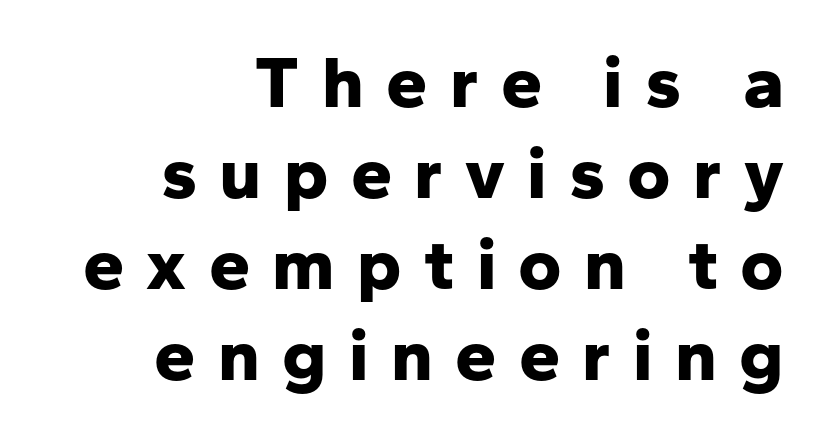
{"serif": "no", "italic": "no", "bold": "yes", "weight": "bold", "width": "normal", "stroke_contrast": "low", "x_height": "medium", "monospaced": "no", "underline": "no", "align": "right", "line_spacing_ratio": 1.23, "letter_spacing": "wide", "letter_spacing_em": 0.3, "glyph_px": 74}
